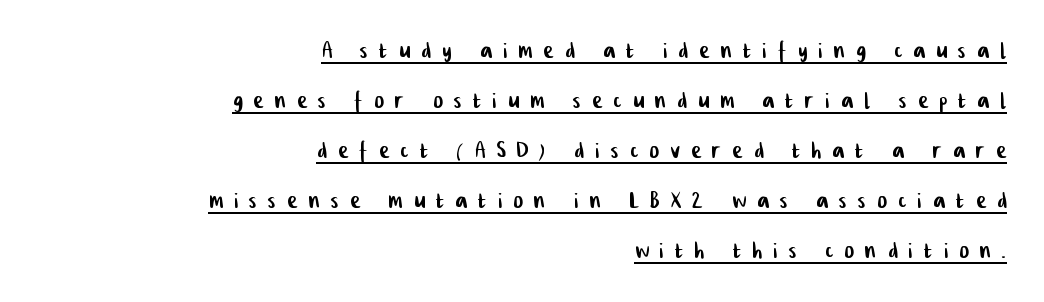
I'd call this a sans setting — the letters go barefoot. This sample has the flowing, uneven cadence of proportional lettering. Observe the wide spacing: letters keep a clear distance from each other. The lettering is marked with a stroke running underneath it. Casual observation: everything's shoved over to the right.
